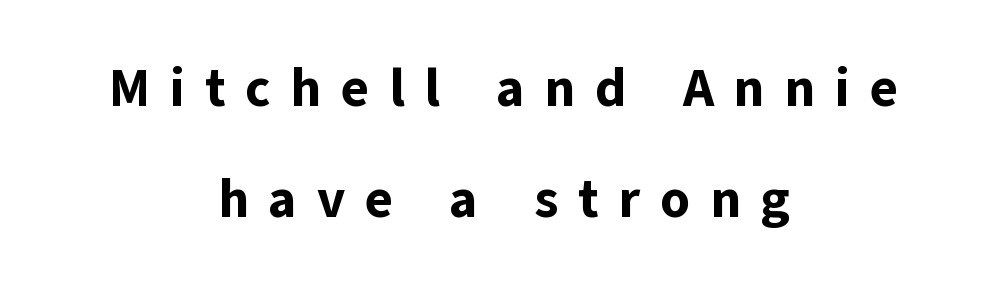
The image shows 53 px bold sans-serif type, upright; set centered, loose line spacing (2.09x), unusually wide letter spacing (+0.37 em), not underlined; low stroke contrast and a medium x-height.
